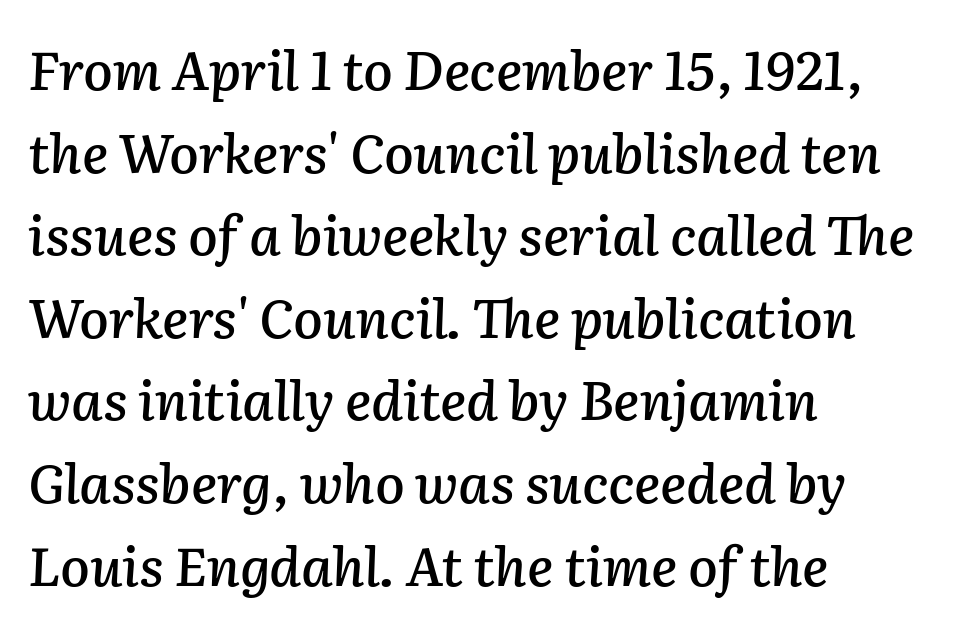
The image shows 54 px text type, italic (leaning right); set left-aligned, normal line spacing (1.53x), normal letter spacing, not underlined; low stroke contrast and a medium x-height.
